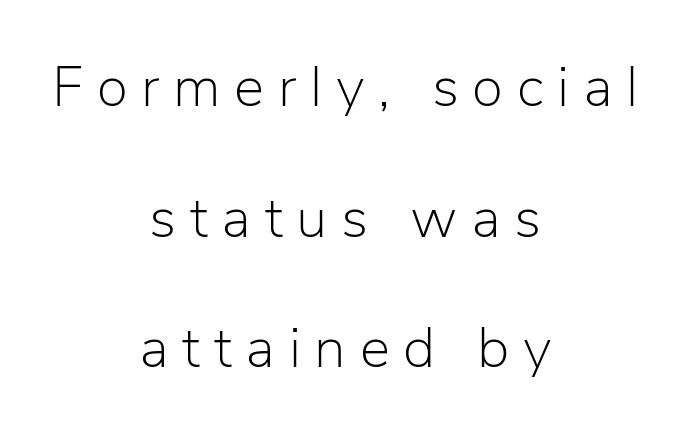
The passage shown has open, widely tracked lettering throughout. Posture: vertical. The rendering uses natural spacing where letterforms have individual widths. No extra ink here — the face is not bold. The space beneath each line is pristine and unruled. Alignment: centered.
